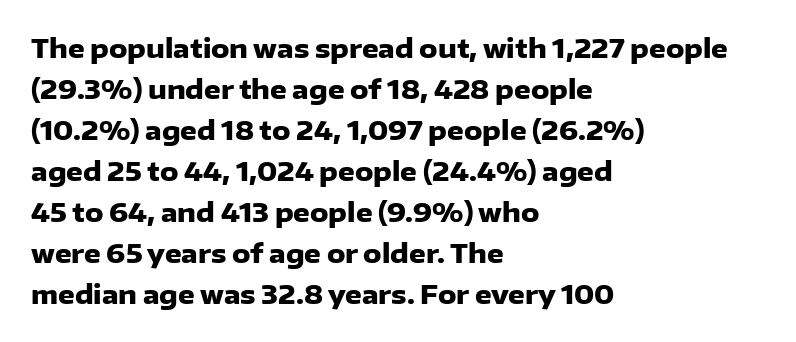
Q: Is the text bold? A: Yes.
Q: Is the text italic (slanted)? A: No, it is upright.
Q: Is the text underlined? A: No.
Q: How is the paragraph aligned? A: Left-aligned.
Q: Is the spacing between letters normal or unusually wide? A: Normal.
Q: Is the spacing between lines tight, normal or loose? A: Normal.
